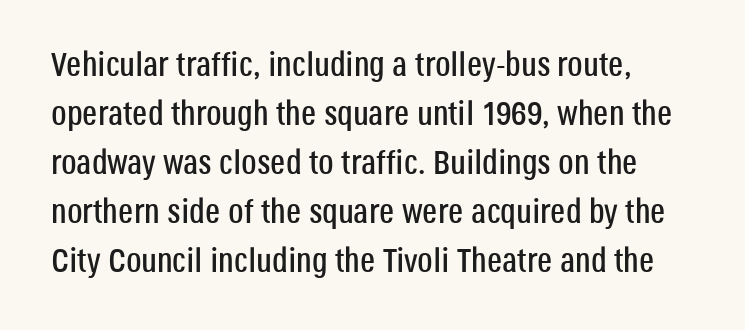
The image shows 34 px condensed sans-serif type, upright; set normal line spacing (1.44x), normal letter spacing, not underlined; low stroke contrast and a large x-height.
